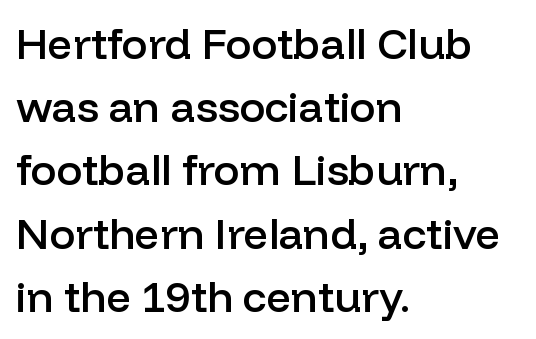
{"serif": "no", "italic": "no", "bold": "semi", "weight": "semibold", "width": "normal", "stroke_contrast": "low", "x_height": "medium", "monospaced": "no", "underline": "no", "align": "left", "line_spacing": "normal", "line_spacing_ratio": 1.47, "letter_spacing": "normal", "letter_spacing_em": 0.0, "glyph_px": 43}
